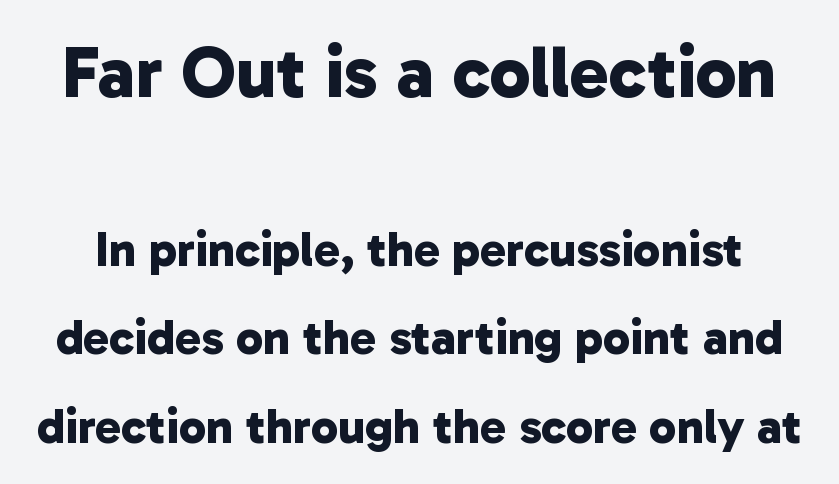
Q: Is the text bold? A: Yes.
Q: Is the typeface a serif or a sans-serif typeface? A: Sans-serif.
Q: Is the text underlined? A: No.
Q: Is the spacing between letters normal or unusually wide? A: Normal.
Q: Which block of text is set in a larger size, the first (top) or the second (bottom)? A: The first (top) one.
Q: Width (condensed, normal, or wide)? A: Normal.
Q: Stroke contrast? A: Low.
Q: x-height? A: Medium.
Q: Monospaced? A: No.
